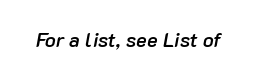
Any mark beneath the type? The region is blank. The rendering uses a semibold face; strokes are thickened but not to full bold. Words appear dense and cohesive because spacing is normal. Rendered with sloped, italic letterforms.
